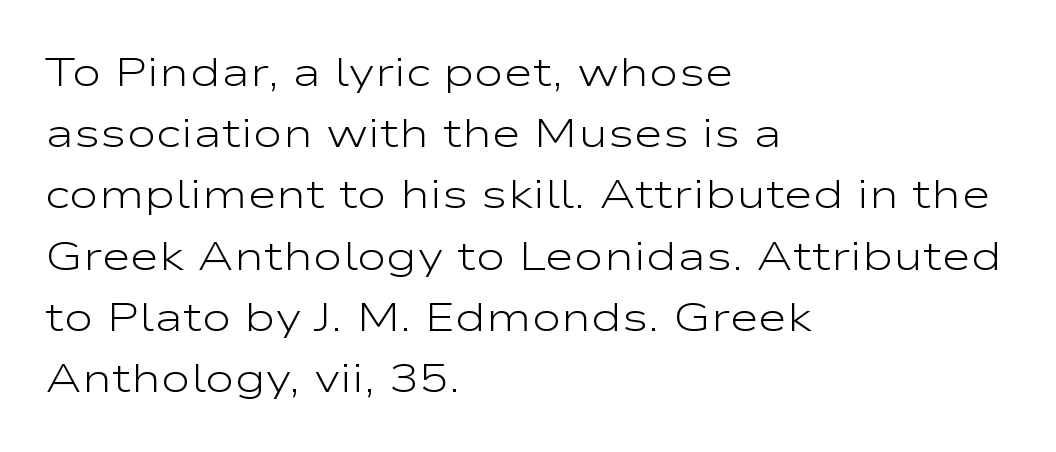
Q: Is the text bold? A: No.
Q: Is the text italic (slanted)? A: No, it is upright.
Q: Is the typeface a serif or a sans-serif typeface? A: Sans-serif.
Q: Is the text underlined? A: No.
Q: How is the paragraph aligned? A: Left-aligned.
Q: Is the spacing between letters normal or unusually wide? A: Normal.
Q: Is the spacing between lines tight, normal or loose? A: Normal.
Q: Width (condensed, normal, or wide)? A: Wide.
Q: Stroke contrast? A: Low.
Q: x-height? A: Medium.
Q: Monospaced? A: No.
